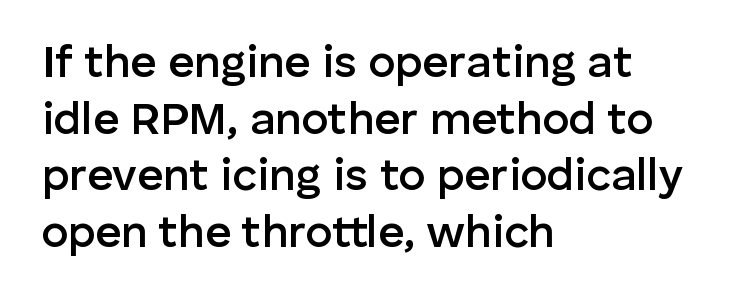
The image shows 45 px semibold sans-serif type, upright; set left-aligned, normal line spacing (1.26x), normal letter spacing, not underlined; low stroke contrast and a medium x-height.
